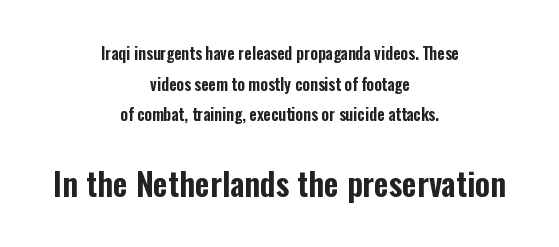
Q: Is the text italic (slanted)? A: No, it is upright.
Q: Is the typeface a serif or a sans-serif typeface? A: Sans-serif.
Q: Is the text underlined? A: No.
Q: How is the paragraph aligned? A: Centered.
Q: Is the spacing between letters normal or unusually wide? A: Normal.
Q: Is the spacing between lines tight, normal or loose? A: Loose.
Q: Which block of text is set in a larger size, the first (top) or the second (bottom)? A: The second (bottom) one.
Q: Width (condensed, normal, or wide)? A: Condensed.
Q: Stroke contrast? A: Low.
Q: x-height? A: Medium.
Q: Monospaced? A: No.
